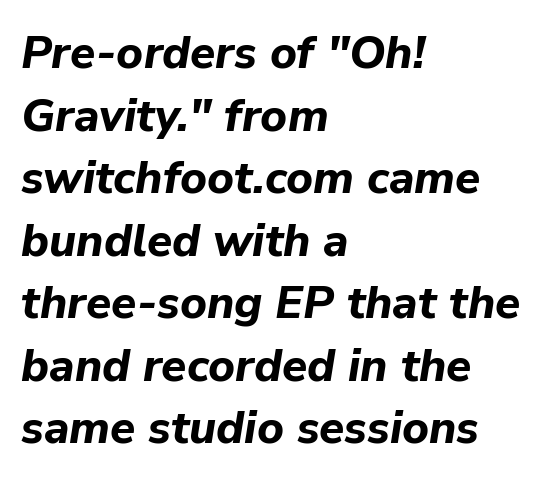
{"italic": "yes", "lean": "right", "slant_degrees": 9, "bold": "yes", "weight": "bold", "width": "normal", "stroke_contrast": "low", "x_height": "medium", "monospaced": "no", "underline": "no", "align": "left", "line_spacing": "normal", "line_spacing_ratio": 1.36, "letter_spacing": "normal", "letter_spacing_em": 0.0, "glyph_px": 46}
